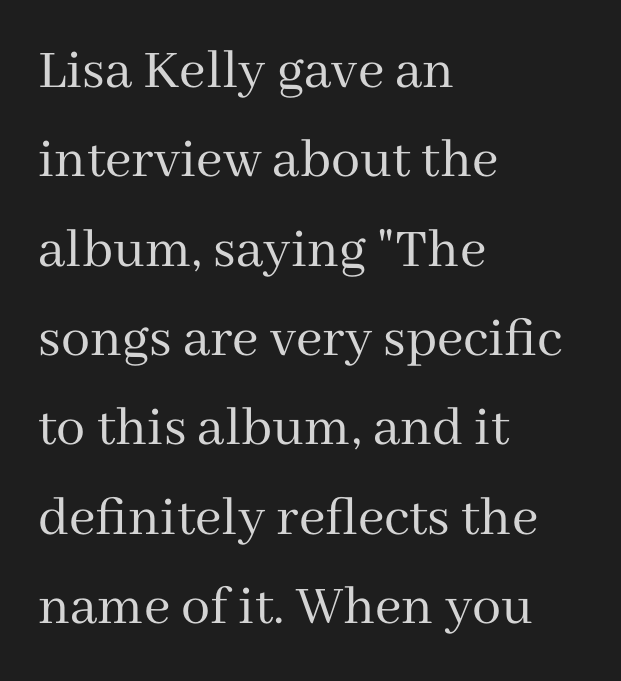
Q: Is the text bold? A: No.
Q: Is the text italic (slanted)? A: No, it is upright.
Q: Is the typeface a serif or a sans-serif typeface? A: Serif.
Q: Is the text underlined? A: No.
Q: How is the paragraph aligned? A: Left-aligned.
Q: Is the spacing between letters normal or unusually wide? A: Normal.
Q: Is the spacing between lines tight, normal or loose? A: Normal.
Q: Width (condensed, normal, or wide)? A: Normal.
Q: Stroke contrast? A: Medium.
Q: x-height? A: Medium.
Q: Monospaced? A: No.
